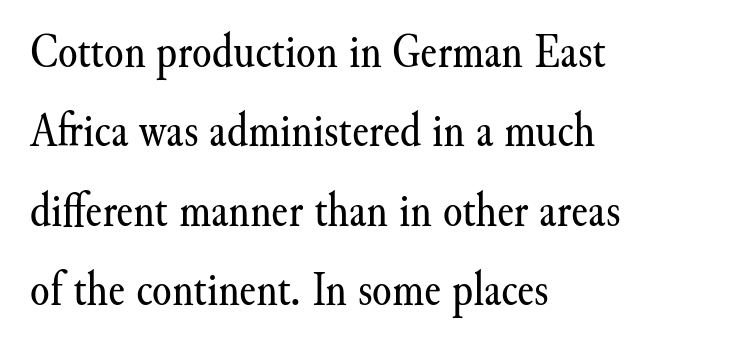
Q: Is the text bold? A: No.
Q: Is the text italic (slanted)? A: No, it is upright.
Q: Is the typeface a serif or a sans-serif typeface? A: Serif.
Q: Is the text underlined? A: No.
Q: How is the paragraph aligned? A: Left-aligned.
Q: Is the spacing between letters normal or unusually wide? A: Normal.
Q: Is the spacing between lines tight, normal or loose? A: Normal.
Q: Width (condensed, normal, or wide)? A: Normal.
Q: Stroke contrast? A: Medium.
Q: x-height? A: Small.
Q: Monospaced? A: No.
